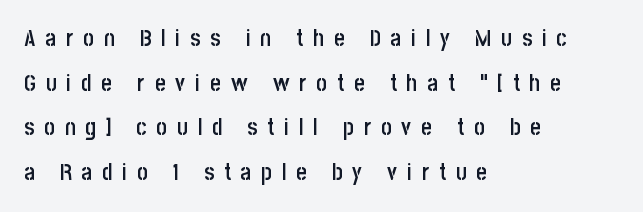
Q: Is the text bold? A: Semi-bold.
Q: Is the text italic (slanted)? A: No, it is upright.
Q: Is the text underlined? A: No.
Q: How is the paragraph aligned? A: Left-aligned.
Q: Is the spacing between letters normal or unusually wide? A: Unusually wide.
Q: Is the spacing between lines tight, normal or loose? A: Loose.
